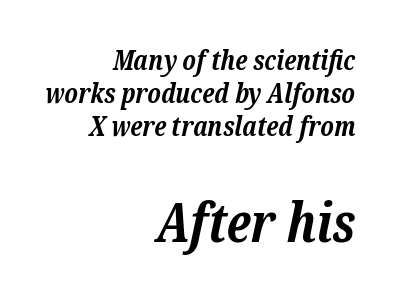
{"serif": "yes", "italic": "yes", "lean": "right", "slant_degrees": 12, "bold": "yes", "weight": "bold", "width": "normal", "stroke_contrast": "low", "x_height": "medium", "monospaced": "no", "underline": "no", "align": "right", "line_spacing_ratio": 1.23, "letter_spacing": "normal", "letter_spacing_em": 0.0, "larger_block": "second", "size_ratio": 2.0, "glyph_px": 54}
